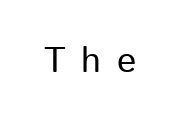
Each letter keeps its own natural width here, so spacing adapts to shape. This is the regular roman posture of the typeface. Bare-footed words on every line. This rendering widens character spacing well past its baseline value.
